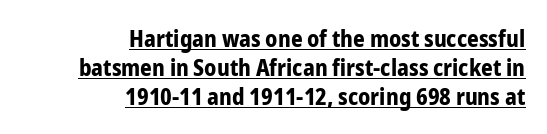
Leading: standard. Nobody touched the tracking dial on this one. Quick note: not italic, upright. Which margin do the lines hug? The right one — the left edge is uneven. Glance below the letters and you will spot a drawn line.
